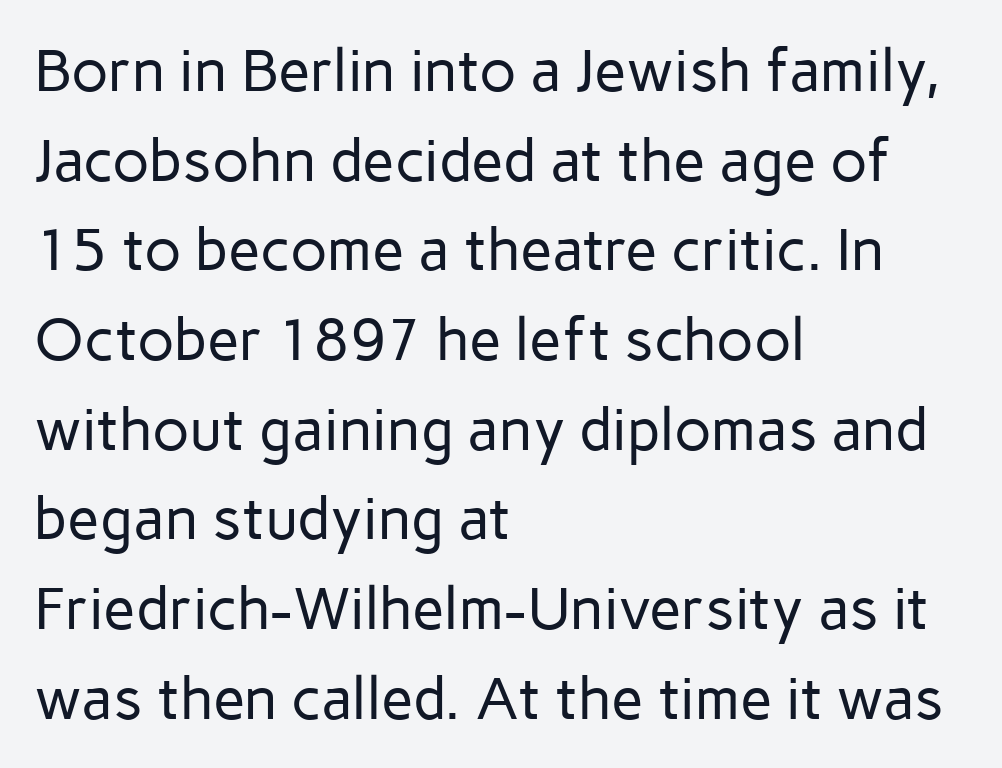
Unlike a traditional serif, this face leaves its strokes unadorned. Reading down the block, your eye returns to a fixed left position each line. Think of a printed novel: that variable character pitch is what you see here. Glance below the letters and you will spot only blank space. The font is comparable to plain body text, perhaps lighter.
